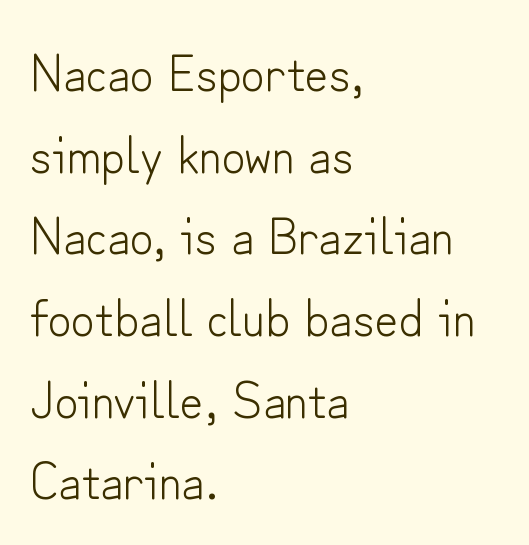
I'd call this a sans setting — the letters go barefoot. The font's upright variant was chosen for this text. Is this a fixed-width face? No — the glyphs have proportional, varying widths. A light-to-regular cut is what we see here.
